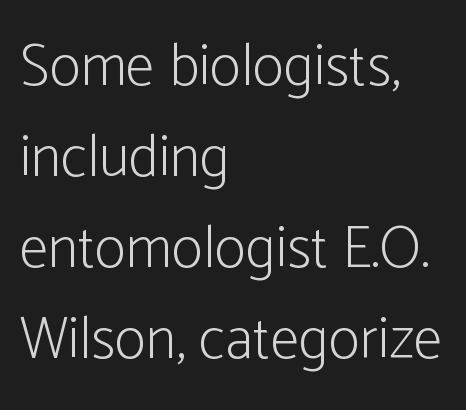
Stems here are at most as thick as an everyday book face. The lines sit at an ordinary, default distance from one another. Tracking here is standard; glyphs follow each other at the usual distance. Vertical strokes here are truly vertical. This rendering features lettering with no underline. Short and long lines alike share a common starting point at left.
